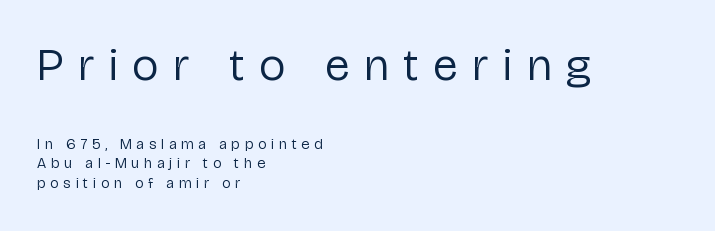
{"serif": "no", "italic": "no", "bold": "no", "weight": "regular", "width": "normal", "stroke_contrast": "low", "x_height": "medium", "monospaced": "no", "underline": "no", "align": "left", "line_spacing": "normal", "line_spacing_ratio": 1.32, "letter_spacing": "wide", "letter_spacing_em": 0.32, "larger_block": "first", "size_ratio": 3.07, "glyph_px": 46}
